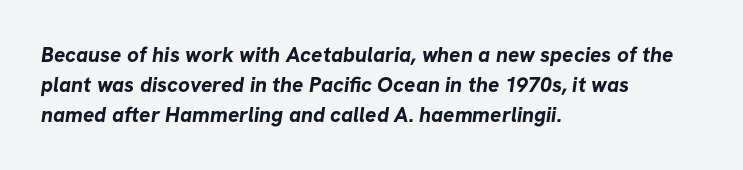
The image shows 21 px bold type; set left-aligned, normal line spacing (1.42x), normal letter spacing, not underlined.
